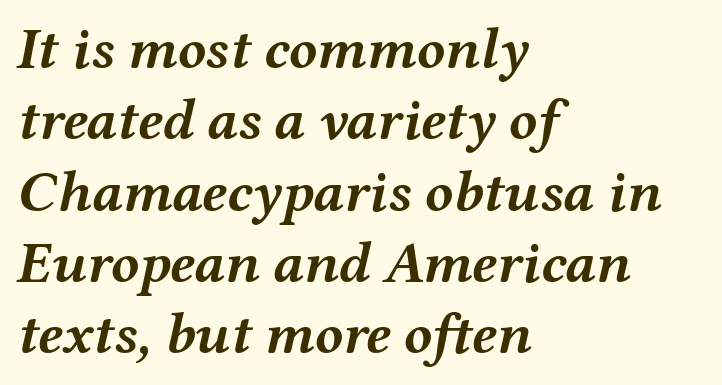
Words float on clear page, feet unadorned. Is the type bold? Yes — the strokes are clearly thick and heavy. Character widths vary here, with narrow letters taking less room than wide ones. The specimen reads as italic at a glance. There is no visible air inserted between adjacent glyphs. Notice how the passage keeps a crisp vertical edge on the left only.
